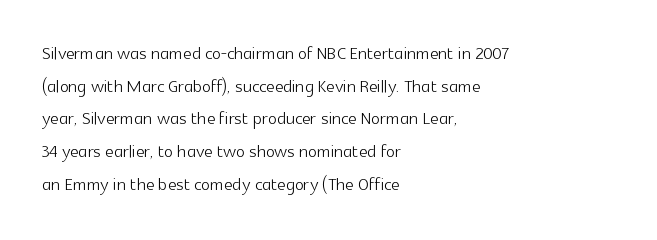
The image shows 24 px text type, upright; set left-aligned, normal line spacing (1.36x), normal letter spacing, not underlined.
